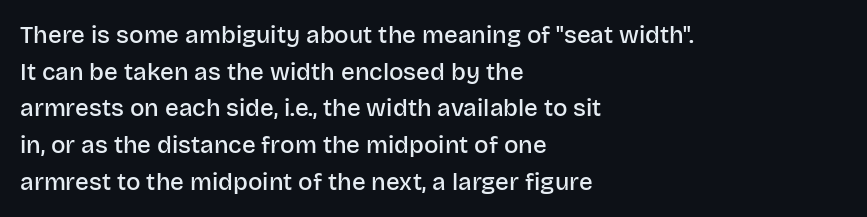
If you drew a line through each stem, it would be perfectly vertical. Each line starts at the same left margin while the right side varies. The string is rendered with underlining switched off. In terms of weight, the rendering is demibold, just under bold.
